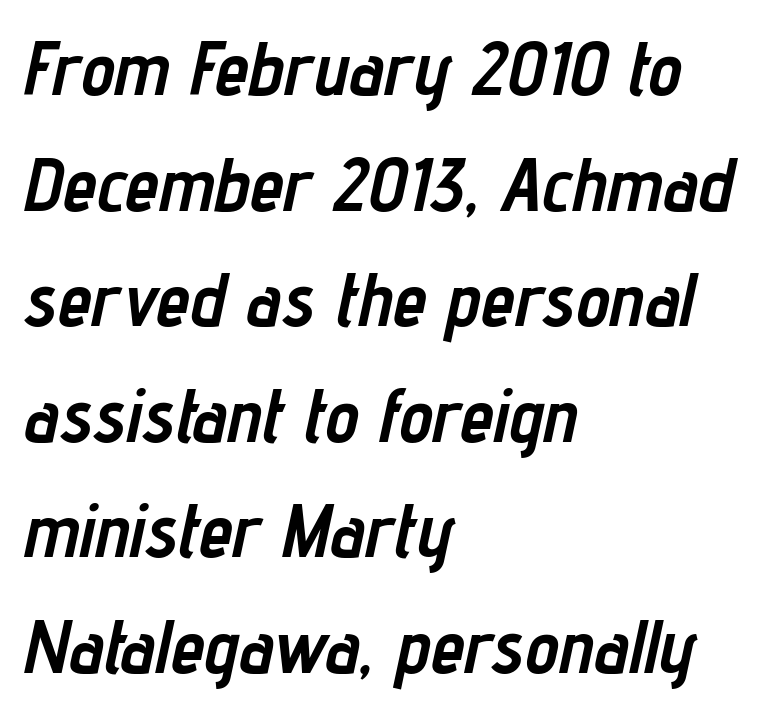
The image shows 76 px semibold, condensed type, italic (leaning right); set left-aligned, normal line spacing (1.52x), normal letter spacing, not underlined; low stroke contrast and a medium x-height.
